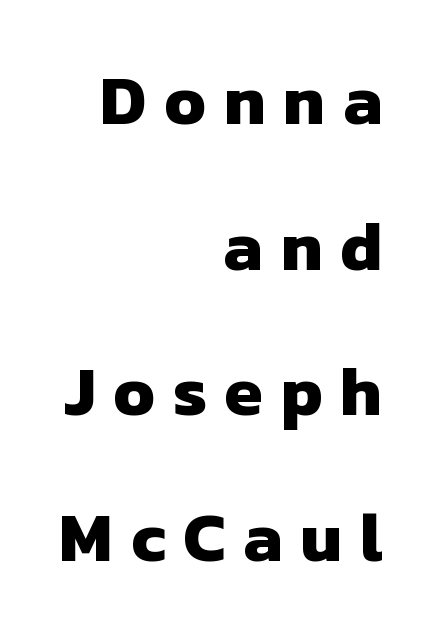
{"serif": "no", "bold": "yes", "weight": "heavy", "width": "normal", "stroke_contrast": "low", "x_height": "medium", "monospaced": "no", "underline": "no", "align": "right", "line_spacing": "loose", "line_spacing_ratio": 2.11, "letter_spacing": "wide", "letter_spacing_em": 0.26, "glyph_px": 69}
